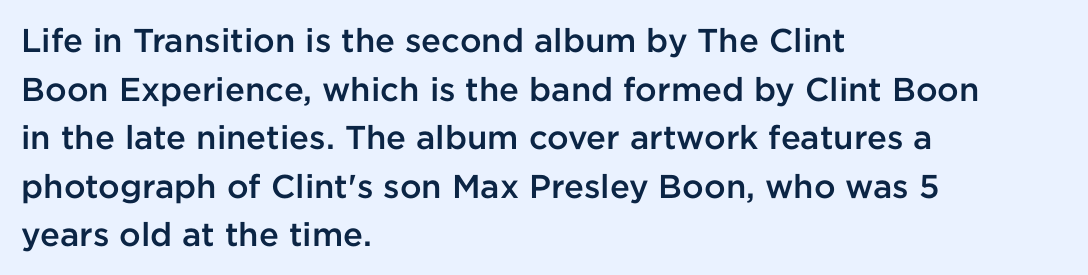
{"serif": "no", "italic": "no", "bold": "semi", "weight": "semibold", "width": "normal", "stroke_contrast": "low", "x_height": "medium", "monospaced": "no", "underline": "no", "align": "left", "line_spacing": "normal", "line_spacing_ratio": 1.47, "letter_spacing": "normal", "letter_spacing_em": 0.0, "glyph_px": 33}
